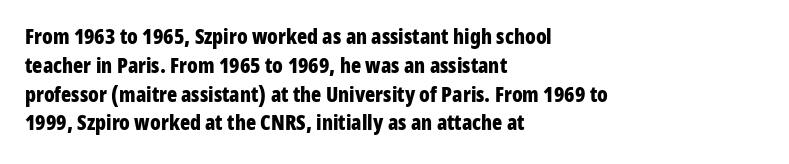
Leftover space on each line is placed entirely after the last word. The baseline area is clear. Tracking value appears to be zero — textbook default spacing. Is the type bold? Yes — the strokes are clearly thick and heavy.
